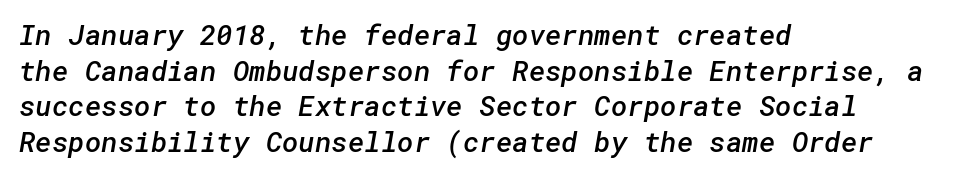
Q: Is the text bold? A: Semi-bold.
Q: Is the typeface a serif or a sans-serif typeface? A: Sans-serif.
Q: Is the text underlined? A: No.
Q: How is the paragraph aligned? A: Left-aligned.
Q: Is the spacing between letters normal or unusually wide? A: Normal.
Q: Is the spacing between lines tight, normal or loose? A: Normal.
Q: Width (condensed, normal, or wide)? A: Normal.
Q: Stroke contrast? A: Low.
Q: x-height? A: Medium.
